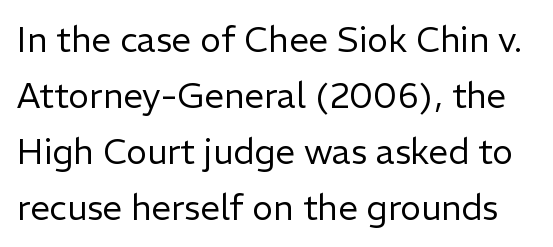
Caption: face not bold, strokes unweighted. The rows are spaced the way most documents space them. The axis of the letterforms is exactly vertical. Is this a fixed-width face? No — the glyphs have proportional, varying widths.
